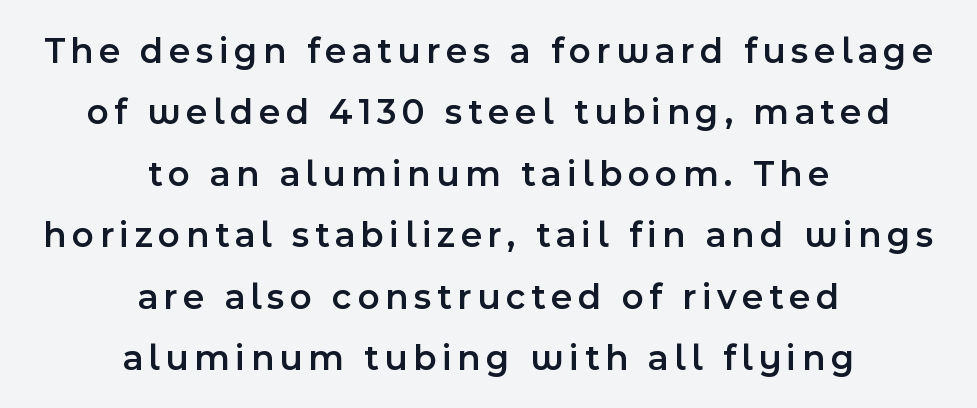
{"serif": "no", "italic": "no", "bold": "semi", "weight": "semibold", "width": "normal", "x_height": "medium", "monospaced": "no", "underline": "no", "align": "center", "line_spacing": "normal", "line_spacing_ratio": 1.66, "glyph_px": 37}
